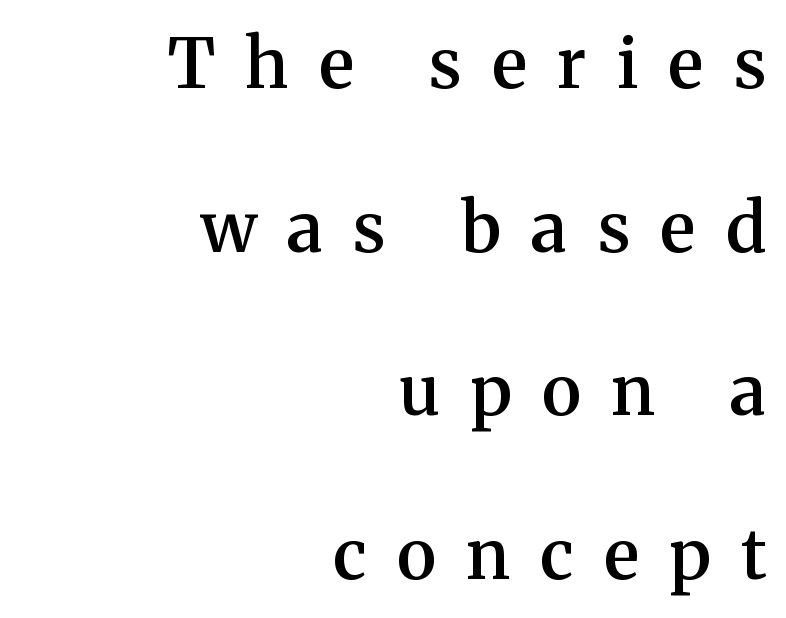
Here the glyphs are tracked loosely, breaking word shapes into spaced letters. The glyphs in this specimen are seriffed. In terms of posture, this sample is upright. Glance below the letters and you will spot only blank space. Does the weight exceed regular? Yes, but only to semibold. Is there much room between lines? Yes — plenty of vertical air separates them.
